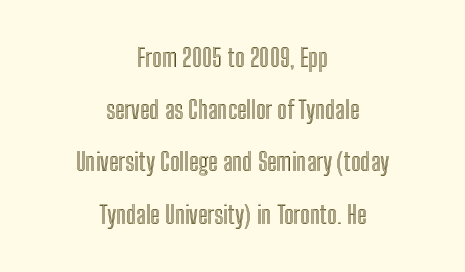
Q: Is the text italic (slanted)? A: No, it is upright.
Q: Is the text underlined? A: No.
Q: How is the paragraph aligned? A: Centered.
Q: Is the spacing between letters normal or unusually wide? A: Normal.
Q: Is the spacing between lines tight, normal or loose? A: Loose.
